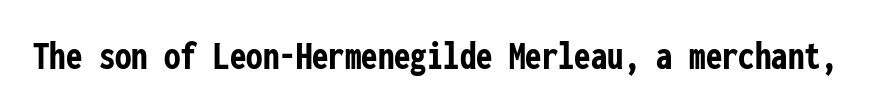
{"serif": "no", "italic": "no", "bold": "yes", "weight": "semibold", "width": "condensed", "stroke_contrast": "low", "x_height": "medium", "monospaced": "yes", "underline": "no", "letter_spacing": "normal", "letter_spacing_em": 0.0, "glyph_px": 41}
